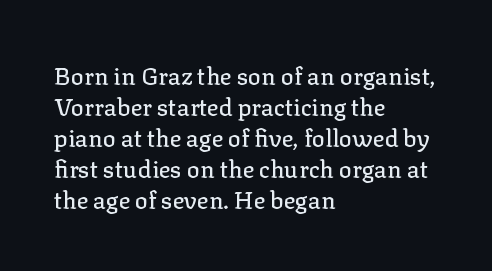
The rag falls on the right side of this text block. How would I describe the line gaps? Plain and ordinary. Ordinary non-slanted type is in use. The gaps between neighbouring characters are ordinary and unremarkable.
